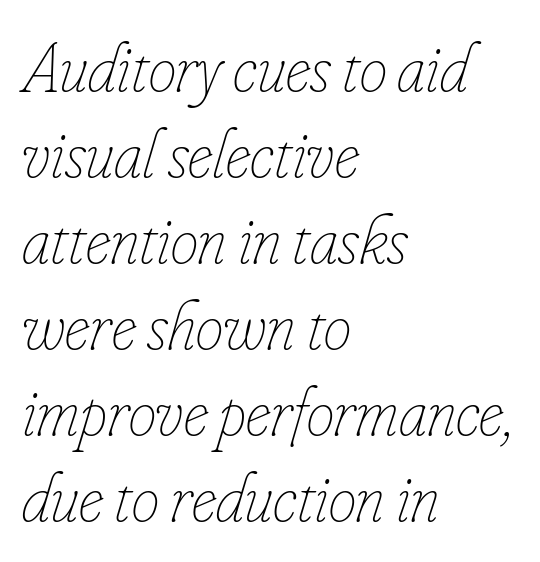
Q: Is the text bold? A: No.
Q: Is the text italic (slanted)? A: Yes, it leans right by about 16 degrees.
Q: Is the text underlined? A: No.
Q: How is the paragraph aligned? A: Left-aligned.
Q: Is the spacing between letters normal or unusually wide? A: Normal.
Q: Width (condensed, normal, or wide)? A: Condensed.
Q: Stroke contrast? A: Low.
Q: x-height? A: Small.
Q: Monospaced? A: No.
